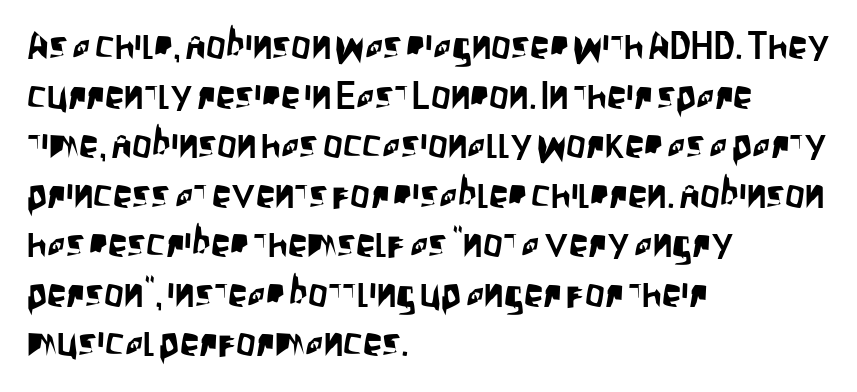
{"serif": "no", "italic": "no", "width": "condensed", "stroke_contrast": "low", "x_height": "large", "monospaced": "no", "underline": "no", "align": "left", "line_spacing": "normal", "line_spacing_ratio": 1.27, "letter_spacing": "normal", "letter_spacing_em": 0.0, "glyph_px": 39}
